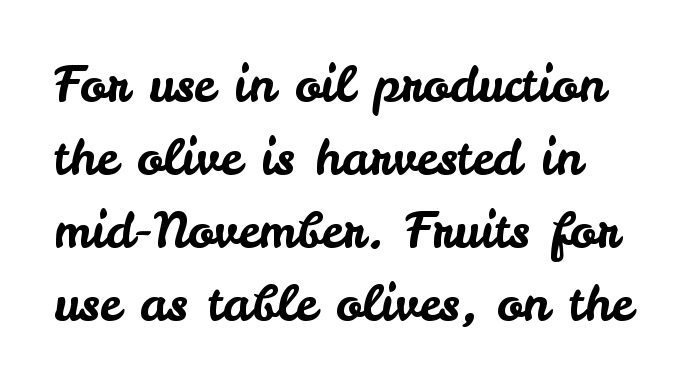
{"serif": "no", "width": "normal", "stroke_contrast": "low", "x_height": "small", "monospaced": "no", "underline": "no", "line_spacing": "normal", "line_spacing_ratio": 1.49, "letter_spacing": "normal", "letter_spacing_em": 0.0, "glyph_px": 49}
